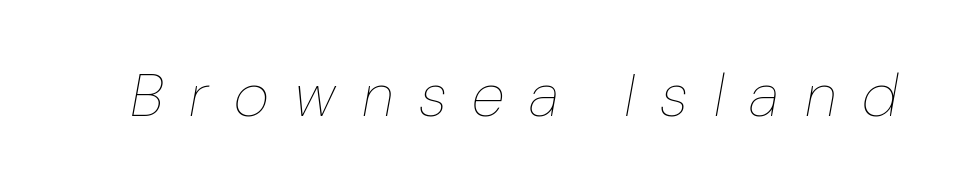
Unbolded letterforms with no extra heft. The strip under each line holds only bare page. Is this a fixed-width face? No — the glyphs have proportional, varying widths. The typography opts for an oblique posture over an upright one. Caption: expanded tracking, letters set apart.
